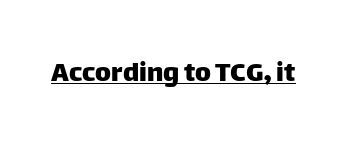
{"serif": "no", "italic": "no", "width": "normal", "stroke_contrast": "low", "x_height": "large", "monospaced": "no", "underline": "yes", "letter_spacing": "normal", "letter_spacing_em": 0.0, "glyph_px": 30}
